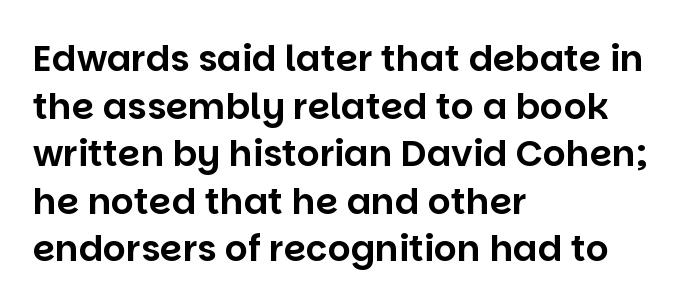
{"serif": "no", "italic": "no", "width": "normal", "stroke_contrast": "low", "x_height": "large", "monospaced": "no", "underline": "no", "align": "left", "line_spacing": "normal", "line_spacing_ratio": 1.32, "letter_spacing": "normal", "letter_spacing_em": 0.0, "glyph_px": 36}
